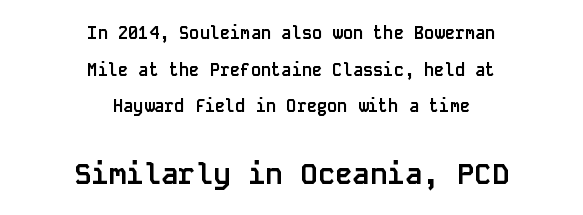
Bold? Absolutely — the strokes are thick and heavy. The composition opens small and finishes big. Widely set lines give the paragraph a tall, airy silhouette. Italic? Not at all — the glyphs are vertical. The strip under each line holds only bare page. The face used here is rendered with its standard letterfit.
